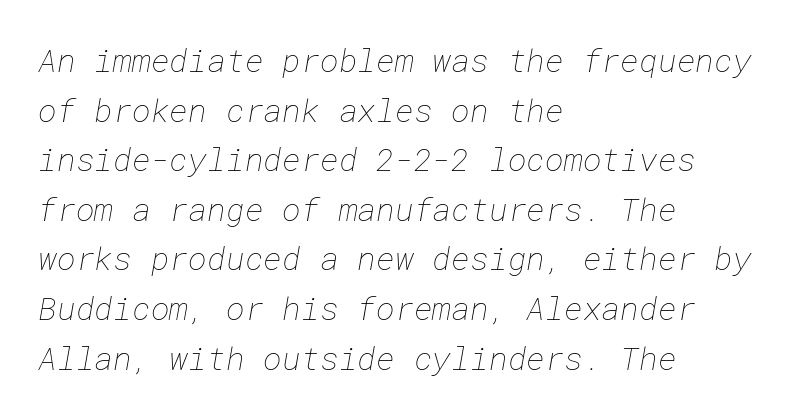
{"bold": "no", "weight": "thin", "width": "normal", "stroke_contrast": "low", "x_height": "medium", "underline": "no", "align": "left", "line_spacing": "normal", "line_spacing_ratio": 1.55, "letter_spacing": "normal", "letter_spacing_em": 0.0, "glyph_px": 32}
